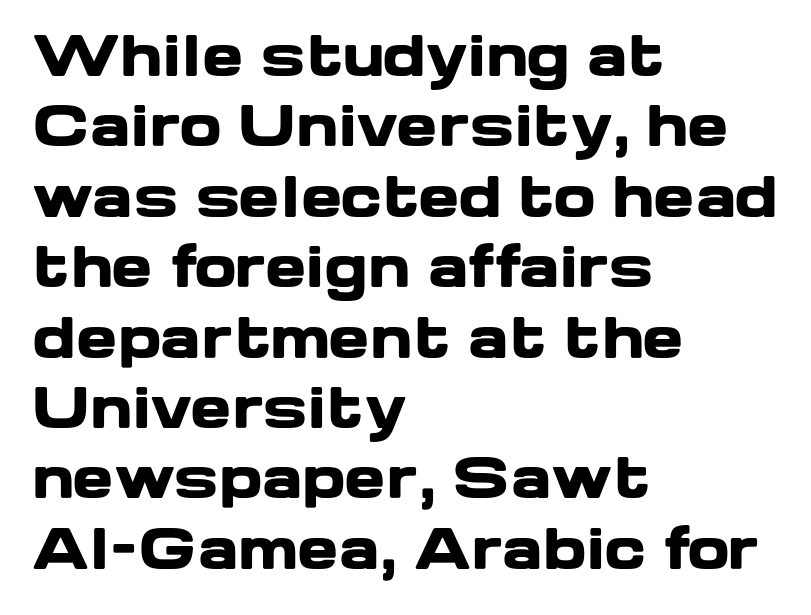
Varying glyph widths throughout — classic text-font behaviour. The designer went with a sans here, leaving each stem footless. Underlining? Definitely not there. One glance says typical: line gaps are just what's usual. Between one letter and the next there's only the usual sliver of space.
